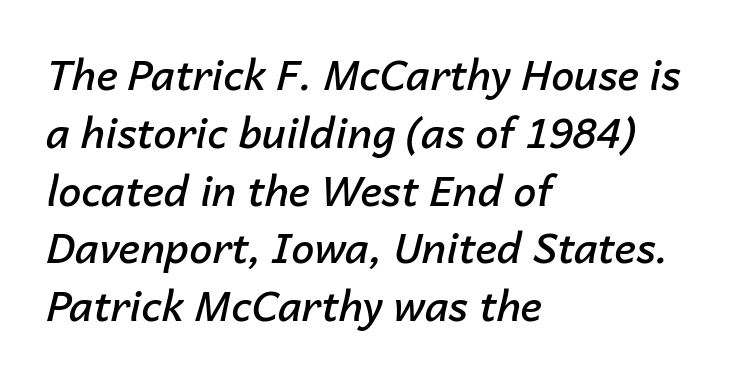
{"italic": "yes", "lean": "right", "slant_degrees": 14, "bold": "semi", "weight": "semibold", "width": "normal", "stroke_contrast": "low", "x_height": "medium", "monospaced": "no", "underline": "no", "align": "left", "line_spacing": "normal", "line_spacing_ratio": 1.41, "letter_spacing": "normal", "letter_spacing_em": 0.0, "glyph_px": 41}
